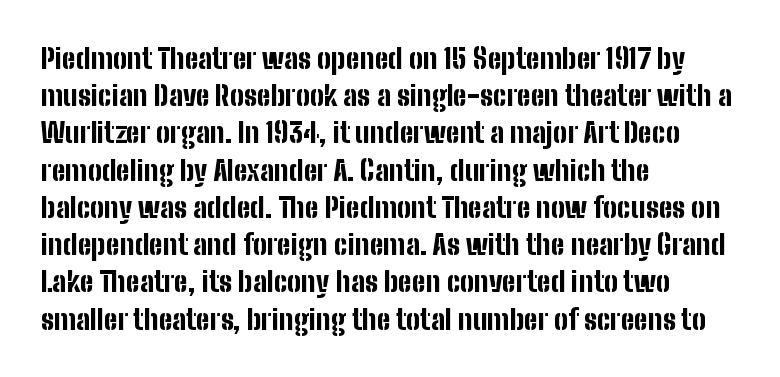
{"serif": "no", "italic": "no", "bold": "yes", "weight": "bold", "width": "condensed", "stroke_contrast": "low", "x_height": "medium", "monospaced": "no", "underline": "no", "align": "left", "line_spacing": "normal", "line_spacing_ratio": 1.33, "letter_spacing": "normal", "letter_spacing_em": 0.0, "glyph_px": 28}
